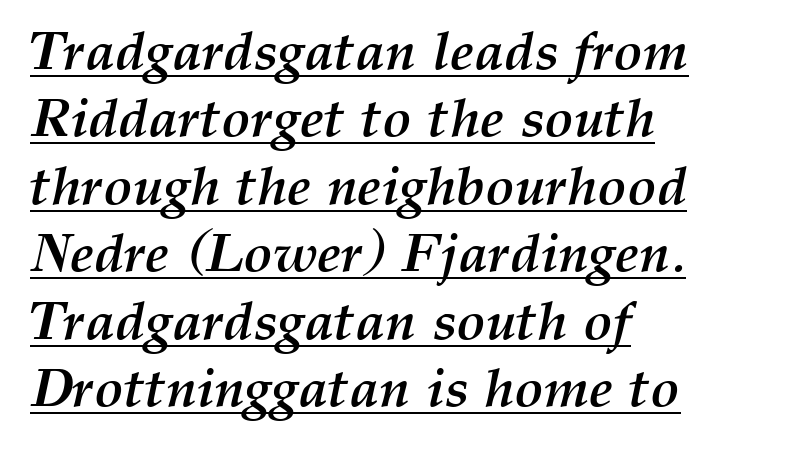
Q: Is the text bold? A: Yes.
Q: Is the text italic (slanted)? A: Yes, it leans right by about 12 degrees.
Q: Is the text underlined? A: Yes.
Q: How is the paragraph aligned? A: Left-aligned.
Q: Is the spacing between letters normal or unusually wide? A: Normal.
Q: Is the spacing between lines tight, normal or loose? A: Normal.
Q: Width (condensed, normal, or wide)? A: Normal.
Q: Stroke contrast? A: Medium.
Q: x-height? A: Medium.
Q: Monospaced? A: No.
